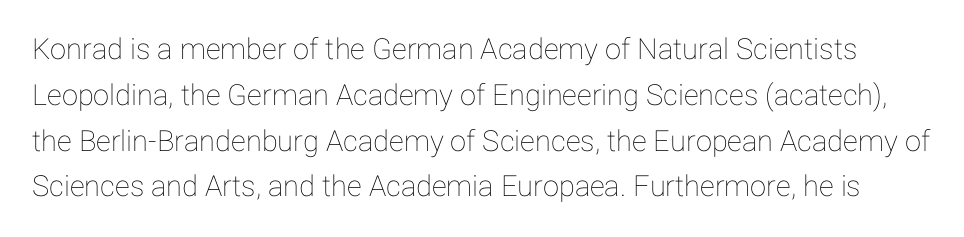
The image shows 29 px text type, upright; set normal line spacing (1.58x), normal letter spacing, not underlined; low stroke contrast and a medium x-height.
